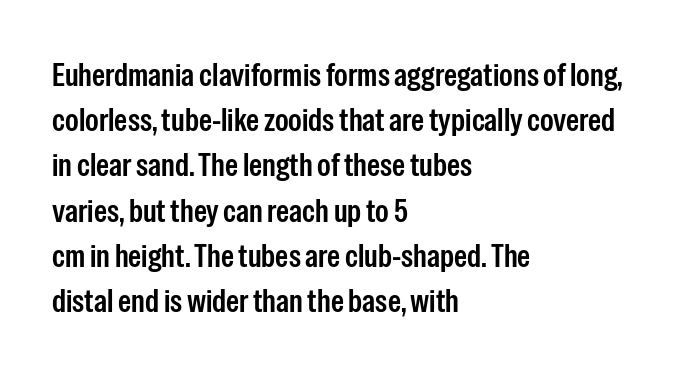
Q: Is the text italic (slanted)? A: No, it is upright.
Q: Is the typeface a serif or a sans-serif typeface? A: Sans-serif.
Q: Is the text underlined? A: No.
Q: How is the paragraph aligned? A: Left-aligned.
Q: Is the spacing between letters normal or unusually wide? A: Normal.
Q: Is the spacing between lines tight, normal or loose? A: Normal.
Q: Width (condensed, normal, or wide)? A: Condensed.
Q: Stroke contrast? A: Low.
Q: x-height? A: Medium.
Q: Monospaced? A: No.
